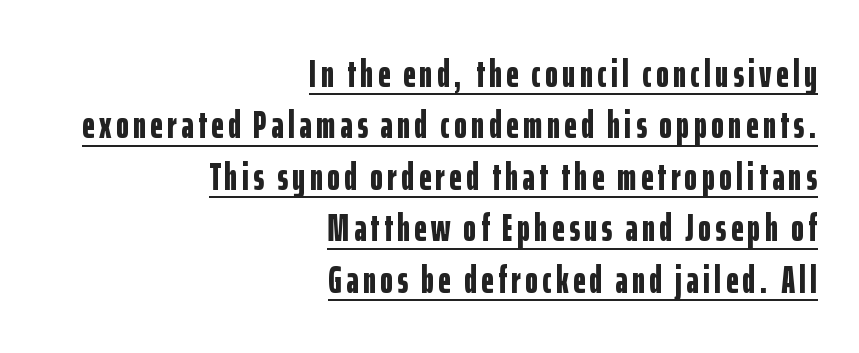
Q: Is the text bold? A: Yes.
Q: Is the text italic (slanted)? A: No, it is upright.
Q: Is the typeface a serif or a sans-serif typeface? A: Sans-serif.
Q: Is the text underlined? A: Yes.
Q: How is the paragraph aligned? A: Right-aligned.
Q: Is the spacing between lines tight, normal or loose? A: Normal.
Q: Width (condensed, normal, or wide)? A: Condensed.
Q: Stroke contrast? A: Low.
Q: x-height? A: Medium.
Q: Monospaced? A: No.
